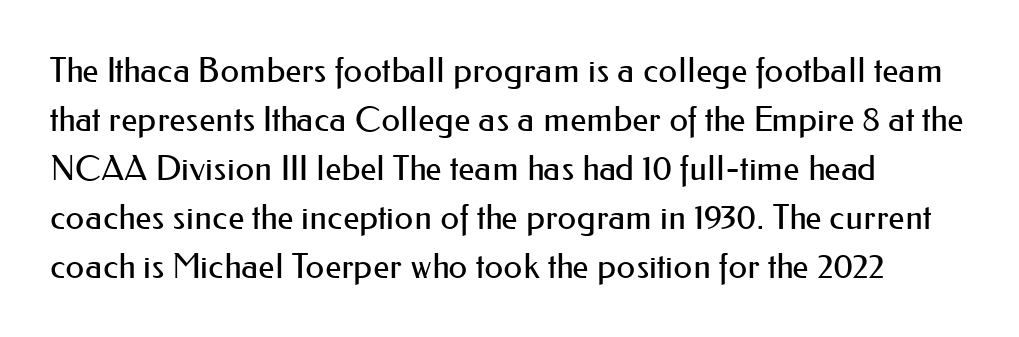
The space between consecutive lines is moderate. The type is set solid horizontally, with unmodified tracking. A typesetter would mark this as roman, not italic. Letters rest on an invisible, unmarked baseline. Serifs: no, the terminals of the letterforms are clean. Do the characters align in a grid? No, the font is proportional.
